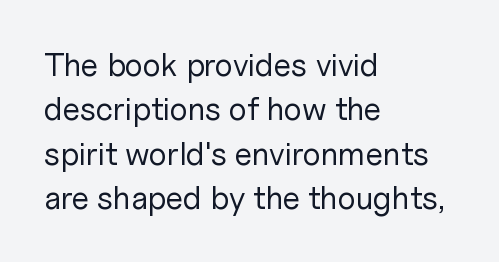
The image shows 32 px regular-weight sans-serif type, upright; set left-aligned, normal line spacing (1.39x), normal letter spacing, not underlined; low stroke contrast and a medium x-height.
